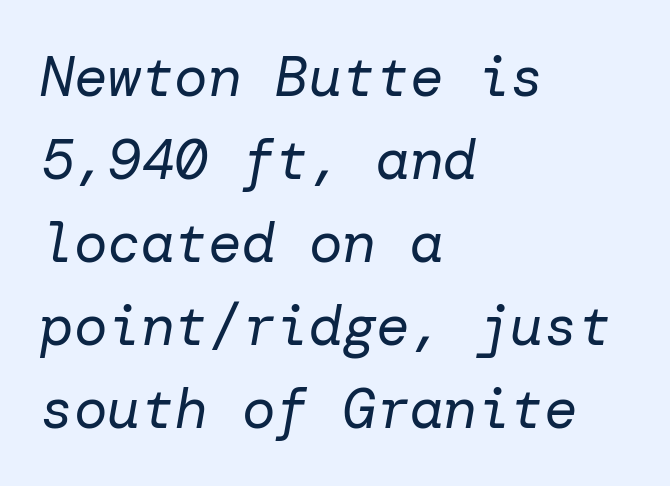
Would a proofreader flag this as italicized? Yes. The ragged edge is on the right, which tells us the setting is flush left. The font sits on the lighter half of the weight spectrum, regular included. The space between consecutive lines is moderate. The horizontal fit of the characters is conventional and even. The area under the type is left untouched.
